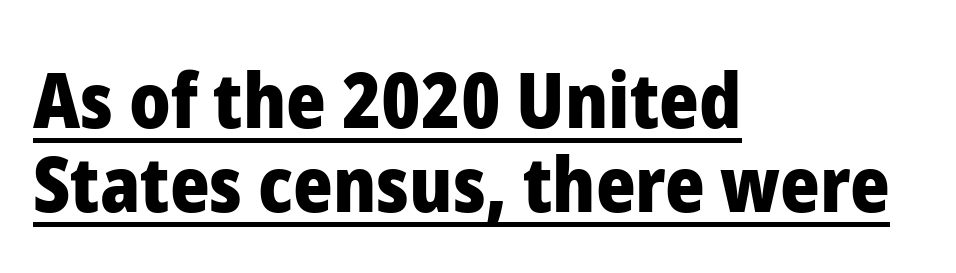
The image shows 76 px heavy sans-serif type, upright; set left-aligned, tight line spacing (1.11x), normal letter spacing, underlined; low stroke contrast and a medium x-height.
